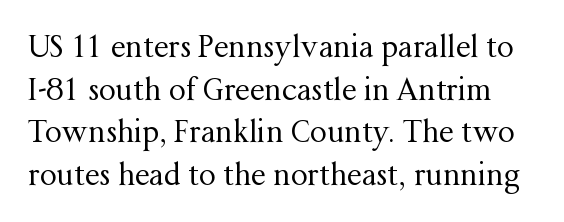
Q: Is the text bold? A: No.
Q: Is the text italic (slanted)? A: No, it is upright.
Q: Is the typeface a serif or a sans-serif typeface? A: Serif.
Q: Is the text underlined? A: No.
Q: Is the spacing between letters normal or unusually wide? A: Normal.
Q: Is the spacing between lines tight, normal or loose? A: Normal.
Q: Width (condensed, normal, or wide)? A: Normal.
Q: Stroke contrast? A: Medium.
Q: x-height? A: Medium.
Q: Monospaced? A: No.
